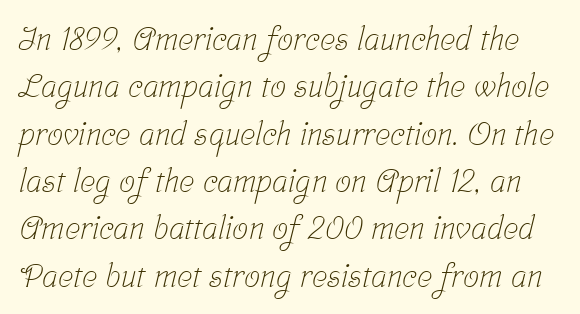
The foot of each line stays bare and open. If you measured baseline to baseline, you'd find a middling distance. The passage shown has conventional tracking throughout. Counters stay open thanks to moderate or lighter strokes. The type family on display is of the serif kind.
